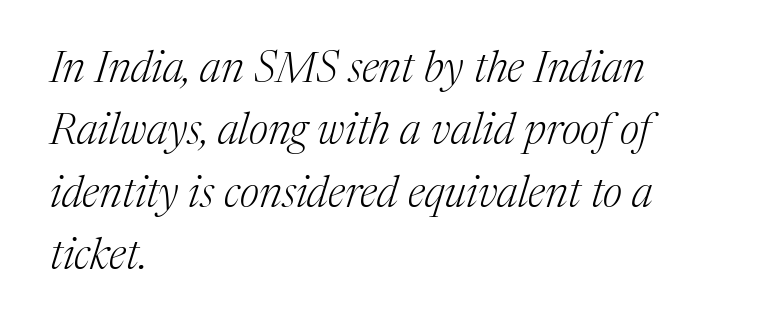
{"serif": "yes", "italic": "yes", "lean": "right", "slant_degrees": 17, "bold": "no", "weight": "light", "width": "normal", "stroke_contrast": "medium", "x_height": "medium", "monospaced": "no", "underline": "no", "align": "left", "line_spacing": "normal", "line_spacing_ratio": 1.45, "letter_spacing": "normal", "letter_spacing_em": 0.0, "glyph_px": 43}
